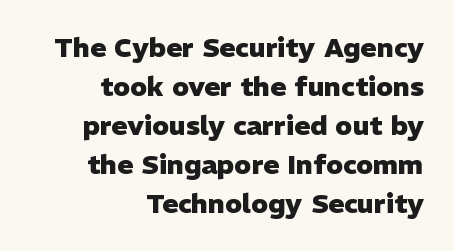
Posture: upright roman. These lines stack with their right ends in a neat column. The rendering uses a bold face; every stroke is thick and dark. Observe the ordinary spacing: letters are neighbours, not strangers. Descenders are the only things crossing below the line. Compared with typical paragraphs, the rows here are spaced about the same.
